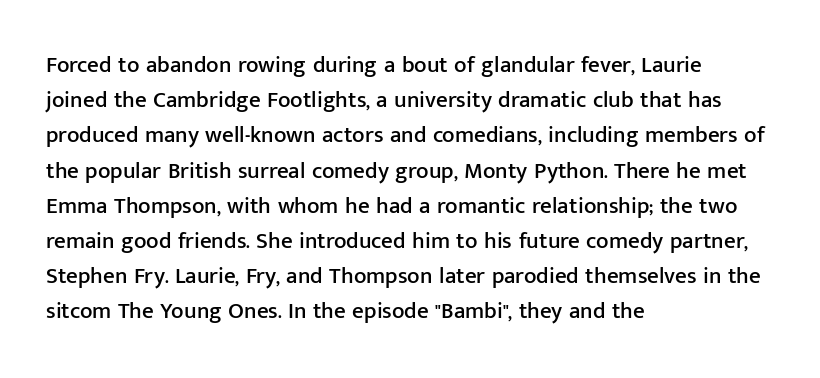
{"italic": "no", "underline": "no", "align": "left", "line_spacing": "normal", "line_spacing_ratio": 1.53, "letter_spacing": "normal", "letter_spacing_em": 0.0, "glyph_px": 23}
